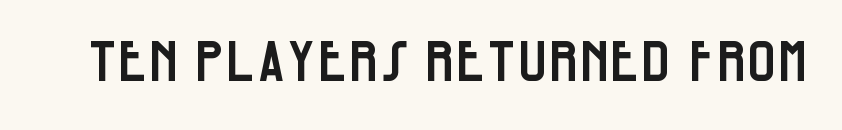
{"serif": "no", "italic": "no", "width": "condensed", "stroke_contrast": "low", "x_height": "large", "monospaced": "no", "underline": "no", "letter_spacing": "normal", "letter_spacing_em": 0.0, "glyph_px": 55}
